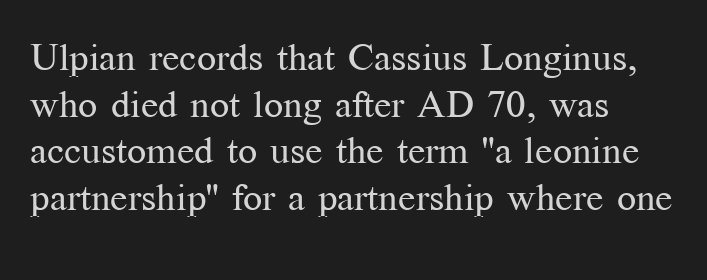
Q: Is the text bold? A: No.
Q: Is the text italic (slanted)? A: No, it is upright.
Q: Is the typeface a serif or a sans-serif typeface? A: Serif.
Q: Is the text underlined? A: No.
Q: How is the paragraph aligned? A: Left-aligned.
Q: Is the spacing between letters normal or unusually wide? A: Normal.
Q: Width (condensed, normal, or wide)? A: Normal.
Q: Stroke contrast? A: Medium.
Q: x-height? A: Medium.
Q: Monospaced? A: No.
